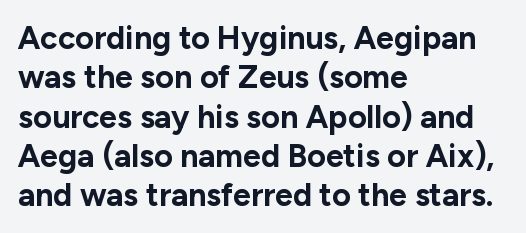
Quick note: underline off. Line starts are locked; line ends wander. Each letter keeps its own natural width here, so spacing adapts to shape. Its strokes are broad and dark, the hallmark of bold type.
